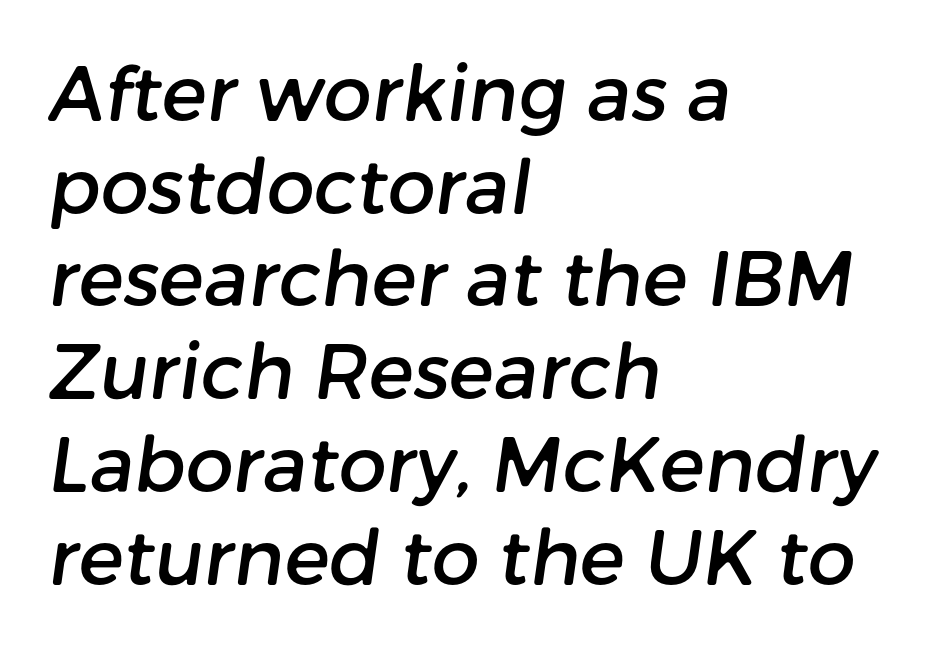
How are the letters spaced? Ordinarily, with no added tracking. Letters rest on an invisible, unmarked baseline. Serifs: no, the terminals of the letterforms are clean. Varying glyph widths throughout — classic text-font behaviour.
